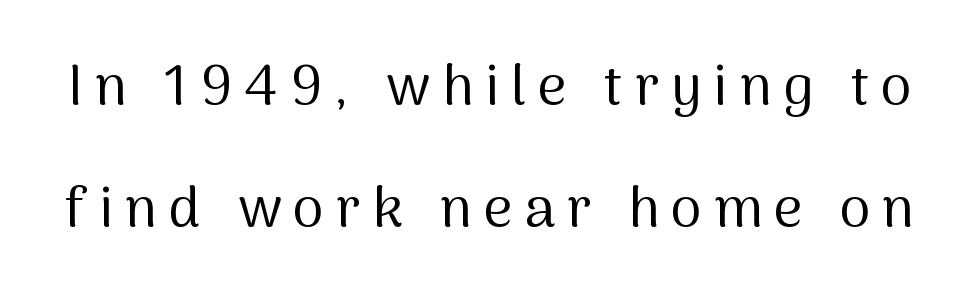
The image shows 56 px regular-weight sans-serif type, upright; set loose line spacing (2.17x), unusually wide letter spacing (+0.21 em), not underlined; medium stroke contrast and a medium x-height.
